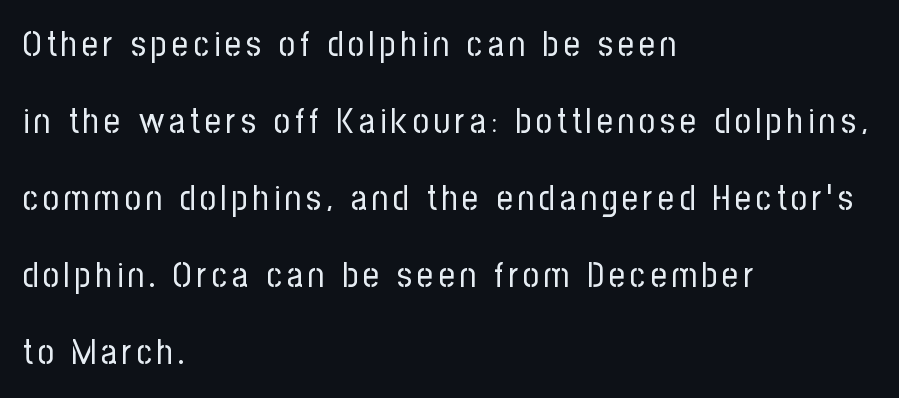
Q: Is the text bold? A: No.
Q: Is the text italic (slanted)? A: No, it is upright.
Q: Is the typeface a serif or a sans-serif typeface? A: Sans-serif.
Q: Is the text underlined? A: No.
Q: How is the paragraph aligned? A: Left-aligned.
Q: Is the spacing between lines tight, normal or loose? A: Loose.
Q: Width (condensed, normal, or wide)? A: Condensed.
Q: Stroke contrast? A: Low.
Q: x-height? A: Medium.
Q: Monospaced? A: No.
